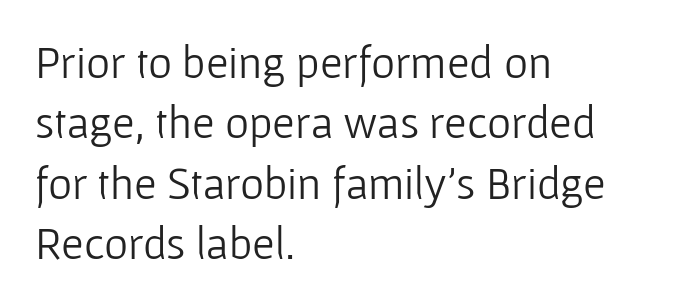
Q: Is the text bold? A: No.
Q: Is the text italic (slanted)? A: No, it is upright.
Q: Is the typeface a serif or a sans-serif typeface? A: Sans-serif.
Q: Is the text underlined? A: No.
Q: How is the paragraph aligned? A: Left-aligned.
Q: Is the spacing between letters normal or unusually wide? A: Normal.
Q: Is the spacing between lines tight, normal or loose? A: Normal.
Q: Width (condensed, normal, or wide)? A: Normal.
Q: Stroke contrast? A: Low.
Q: x-height? A: Medium.
Q: Monospaced? A: No.
